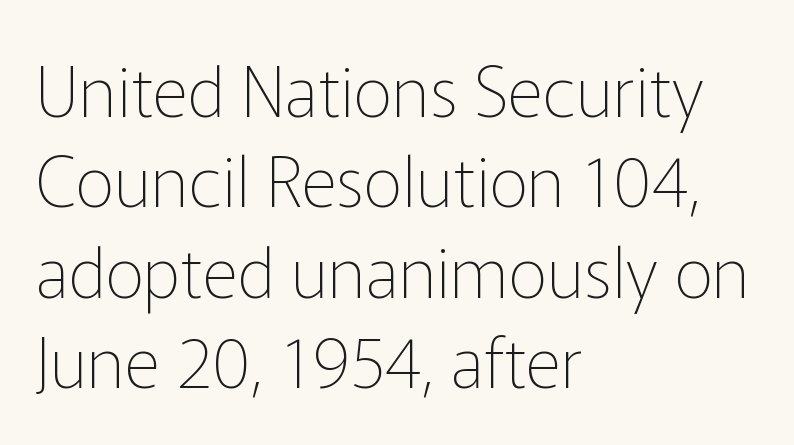
The characters display no serif detailing; their extremities are plain. You could not count columns in this text — the font is proportionally spaced. Quick note: underline off. The compositor pushed each line to the left boundary.
